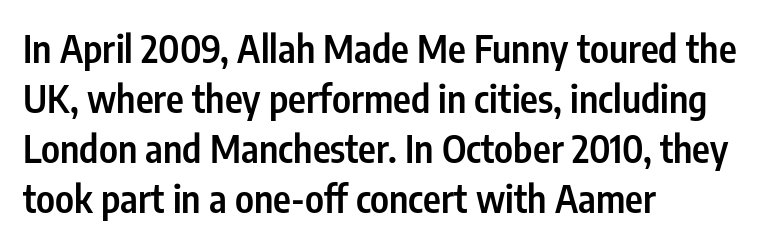
Horizontally, the lines are justified to the leading edge only. Here the glyphs are tracked normally, forming tight word shapes. A typesetter would call this leading conventional body-copy spacing. Is there any slant? The stems are plumb. The font family rendered here belongs to the sans-serif group.
